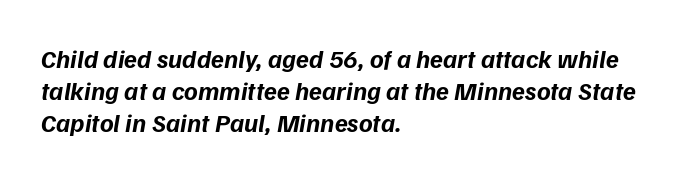
The image shows 26 px bold type; set left-aligned, line spacing 1.24x, normal letter spacing, not underlined.
